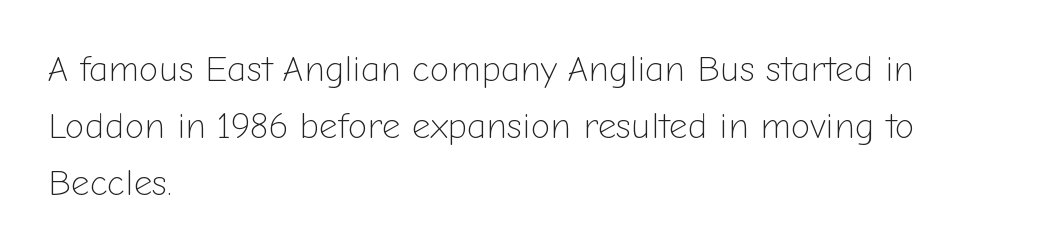
Summary of vertical rhythm: regular, with standard interline spacing. Line starts are locked; line ends wander. Style check: upright. Descender tails drop into unmarked territory. The face looks like a standard text weight, possibly lighter. The characters display no serif detailing; their extremities are plain.
